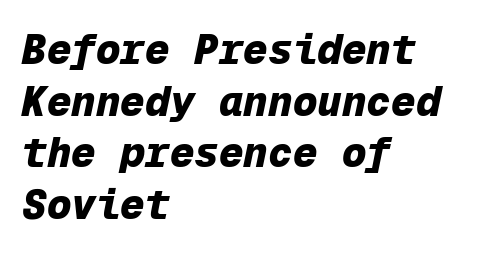
The image shows 41 px heavy type, italic (leaning right), monospaced; set left-aligned, normal line spacing (1.26x), normal letter spacing, not underlined; low stroke contrast and a medium x-height.
